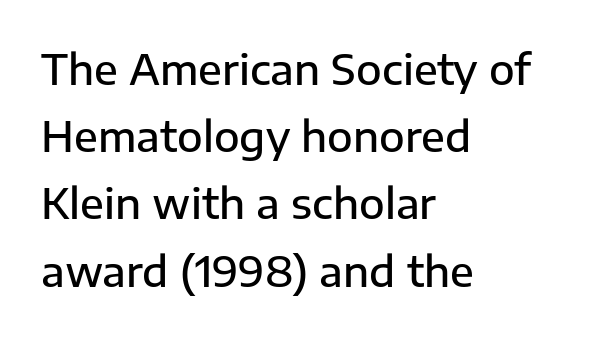
{"serif": "no", "italic": "no", "bold": "semi", "weight": "semibold", "width": "normal", "stroke_contrast": "low", "x_height": "medium", "monospaced": "no", "underline": "no", "align": "left", "line_spacing": "normal", "line_spacing_ratio": 1.6, "letter_spacing": "normal", "letter_spacing_em": 0.0, "glyph_px": 42}
